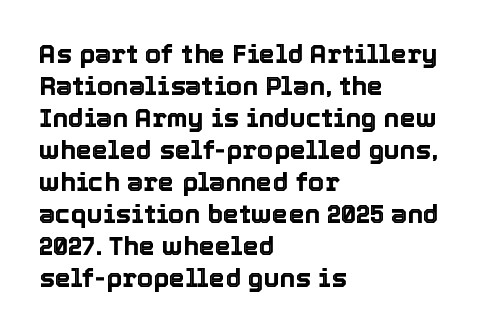
{"italic": "no", "underline": "no", "align": "left", "line_spacing_ratio": 1.23, "letter_spacing": "normal", "letter_spacing_em": 0.0, "glyph_px": 26}
